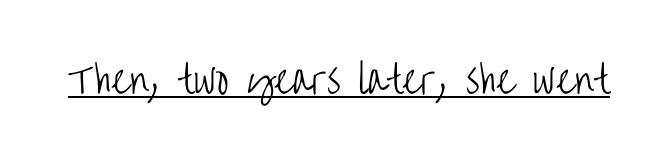
Q: Is the text bold? A: No.
Q: Is the text italic (slanted)? A: No, it is upright.
Q: Is the typeface a serif or a sans-serif typeface? A: Sans-serif.
Q: Is the text underlined? A: Yes.
Q: Is the spacing between letters normal or unusually wide? A: Normal.
Q: Width (condensed, normal, or wide)? A: Condensed.
Q: Stroke contrast? A: Low.
Q: x-height? A: Large.
Q: Monospaced? A: No.
